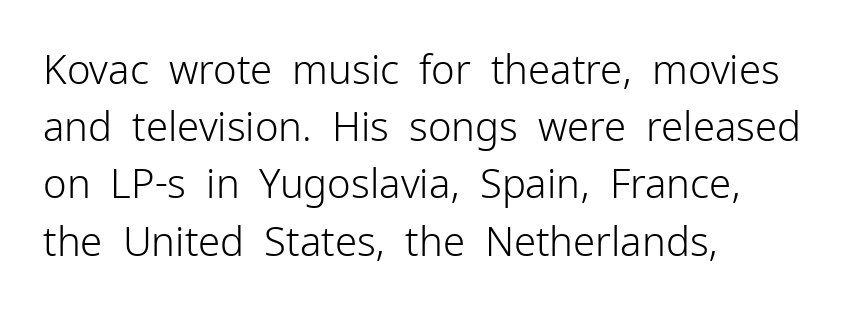
Typeset ragged right — the left edge is the straight one. Tall strokes in this sample are plumb rather than angled. Varying glyph widths throughout — classic text-font behaviour. The words here are not underlined.
